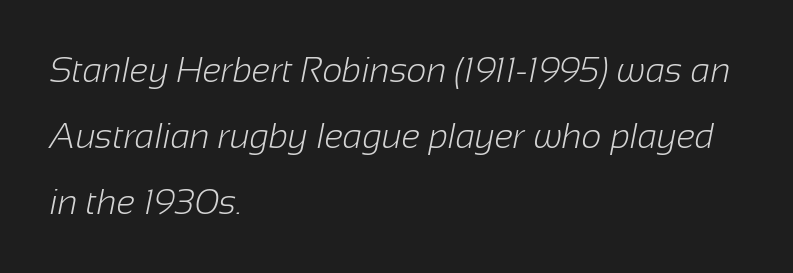
Is the block centered? No — it sits flush against the left margin. Spacing between characters is what you'd get straight out of the box. Caption: face not bold, strokes unweighted. Proportional: the letters do not fall into vertical columns.
